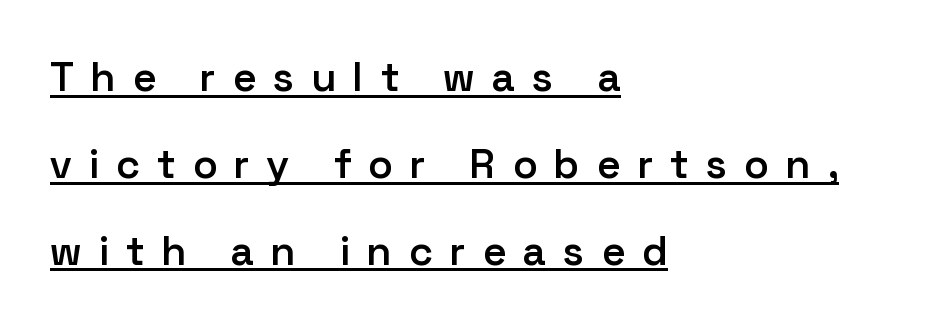
The image shows 41 px semibold sans-serif type, upright; set left-aligned, loose line spacing (2.12x), unusually wide letter spacing (+0.43 em), underlined; low stroke contrast and a medium x-height.
